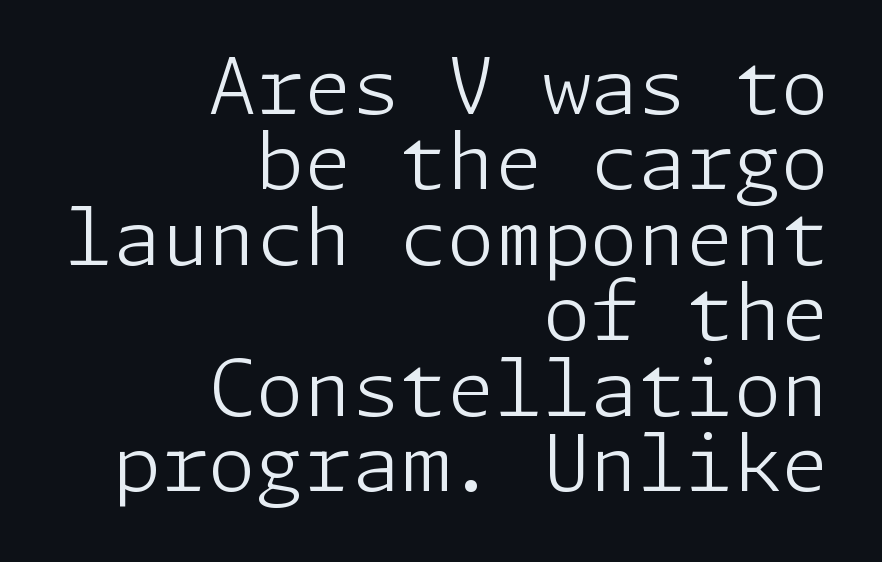
{"serif": "no", "italic": "no", "bold": "no", "weight": "light", "width": "normal", "stroke_contrast": "low", "x_height": "medium", "underline": "no", "align": "right", "line_spacing": "tight", "line_spacing_ratio": 0.98, "letter_spacing": "normal", "letter_spacing_em": 0.0, "glyph_px": 77}
